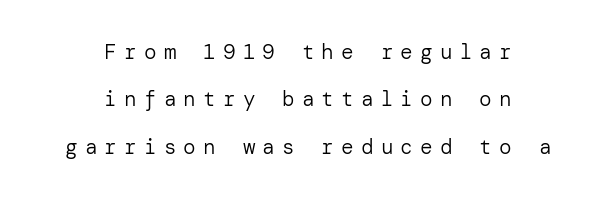
{"italic": "no", "bold": "no", "underline": "no", "align": "center", "line_spacing": "loose", "line_spacing_ratio": 2.26, "letter_spacing": "wide", "letter_spacing_em": 0.34, "glyph_px": 21}
